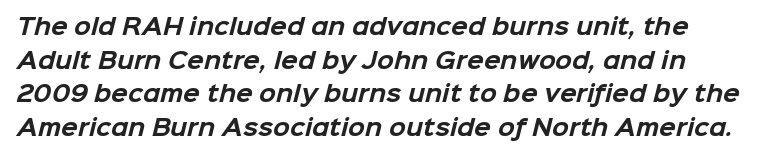
{"bold": "yes", "underline": "no", "line_spacing": "normal", "line_spacing_ratio": 1.53, "letter_spacing": "normal", "letter_spacing_em": 0.0, "glyph_px": 22}
